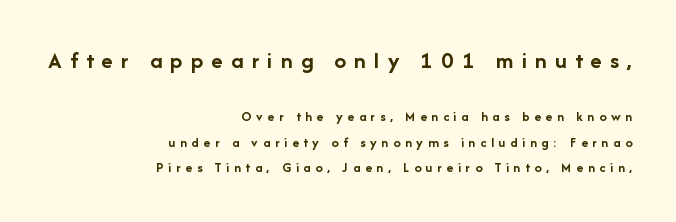
{"italic": "no", "bold": "yes", "underline": "no", "align": "right", "line_spacing_ratio": 1.83, "letter_spacing": "wide", "letter_spacing_em": 0.34, "larger_block": "first", "size_ratio": 1.71, "glyph_px": 24}
